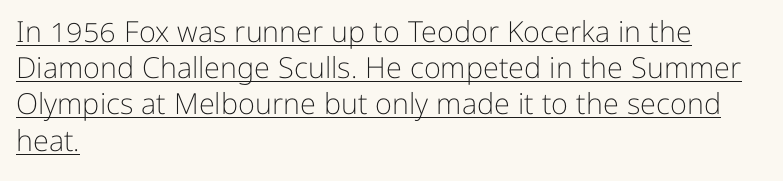
{"serif": "no", "italic": "no", "bold": "no", "weight": "light", "width": "normal", "stroke_contrast": "low", "x_height": "medium", "monospaced": "no", "underline": "yes", "align": "left", "line_spacing": "normal", "line_spacing_ratio": 1.25, "letter_spacing": "normal", "letter_spacing_em": 0.0, "glyph_px": 29}
